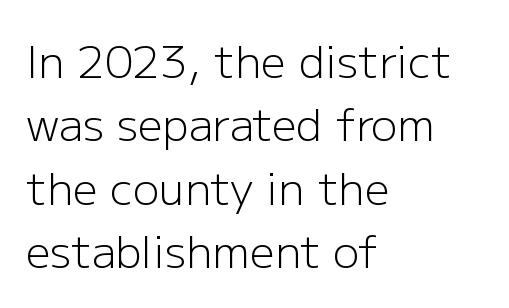
Interline gaps are of average width in this sample. The letterforms sit at book weight or below. Only glyphs here, with clear space below each row. Where is the straight margin? On the left.
